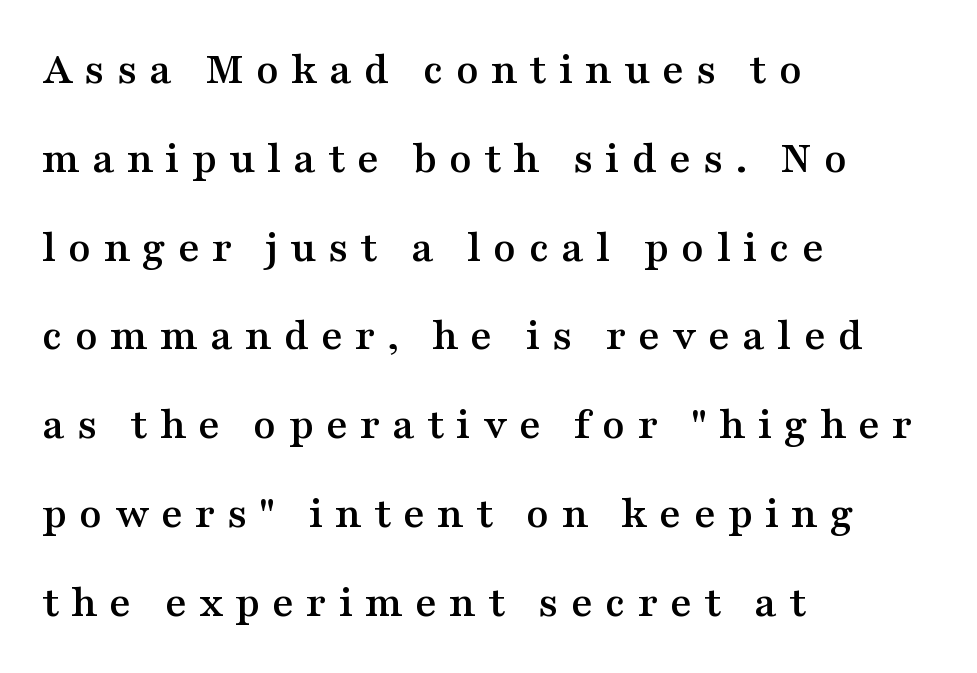
The image shows 46 px wide serif type, upright; set left-aligned, loose line spacing (1.93x), unusually wide letter spacing (+0.26 em), not underlined; medium stroke contrast and a medium x-height.
